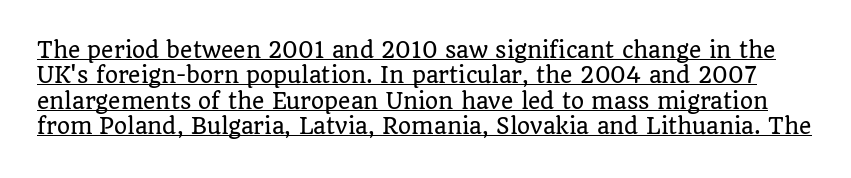
Q: Is the text italic (slanted)? A: No, it is upright.
Q: Is the text underlined? A: Yes.
Q: Is the spacing between letters normal or unusually wide? A: Normal.
